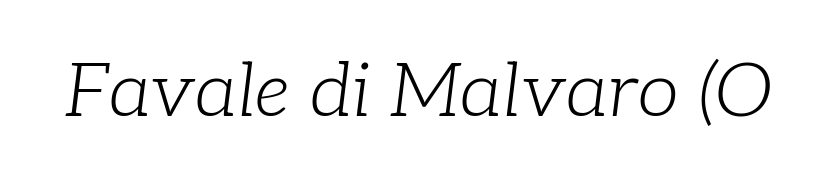
{"serif": "yes", "italic": "yes", "lean": "right", "slant_degrees": 7, "bold": "no", "weight": "light", "width": "normal", "stroke_contrast": "low", "x_height": "medium", "monospaced": "no", "underline": "no", "letter_spacing": "normal", "letter_spacing_em": 0.0, "glyph_px": 75}
